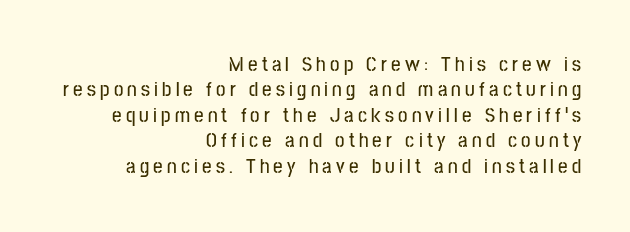
The image shows 21 px text type, upright; set right-aligned, line spacing 1.21x, unusually wide letter spacing (+0.2 em), not underlined.
